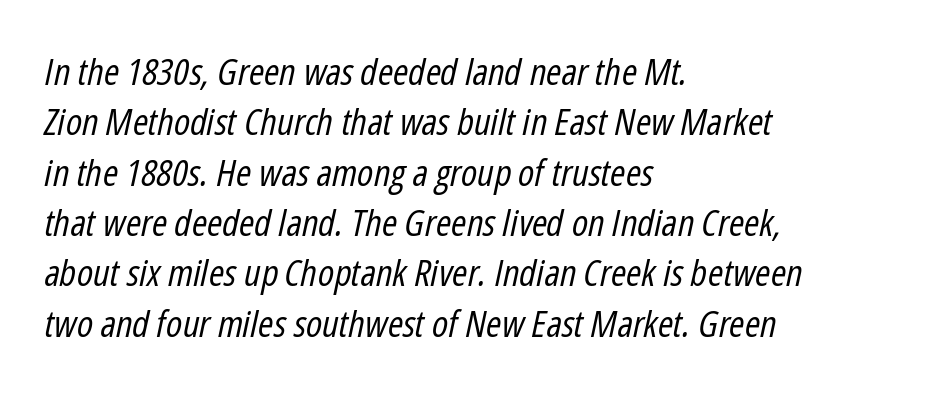
Q: Is the text bold? A: No.
Q: Is the text italic (slanted)? A: Yes, it leans right by about 12 degrees.
Q: Is the text underlined? A: No.
Q: How is the paragraph aligned? A: Left-aligned.
Q: Is the spacing between letters normal or unusually wide? A: Normal.
Q: Is the spacing between lines tight, normal or loose? A: Normal.
Q: Width (condensed, normal, or wide)? A: Condensed.
Q: Stroke contrast? A: Low.
Q: x-height? A: Medium.
Q: Monospaced? A: No.
